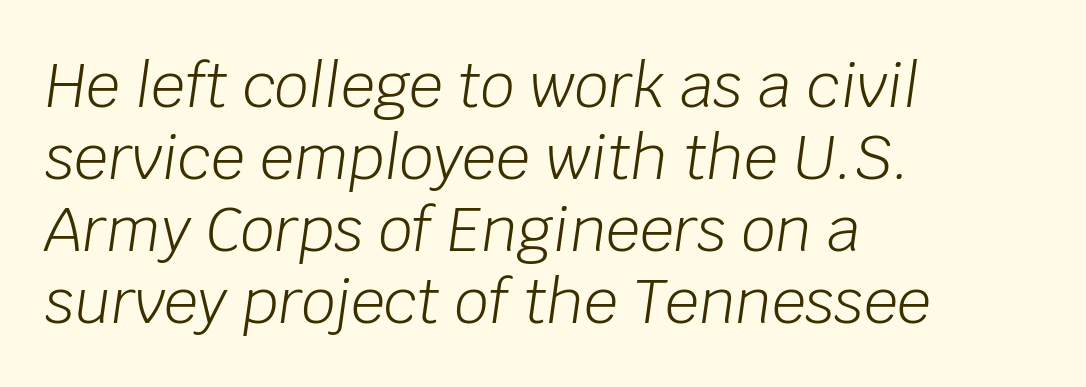
{"italic": "yes", "lean": "right", "slant_degrees": 8, "bold": "no", "weight": "light", "width": "normal", "stroke_contrast": "low", "x_height": "large", "monospaced": "no", "underline": "no", "align": "left", "line_spacing_ratio": 1.2, "letter_spacing": "normal", "letter_spacing_em": 0.0, "glyph_px": 60}
